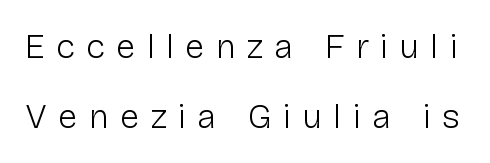
Upright lettering throughout. The rendering uses a large line-height, opening up the rows. The characters display no serif detailing; their extremities are plain. Ink coverage per letter is moderate at most. This sample uses expanded letter spacing, leaving extra air between glyphs. The face used here is proportionally spaced, like ordinary book or web type.
